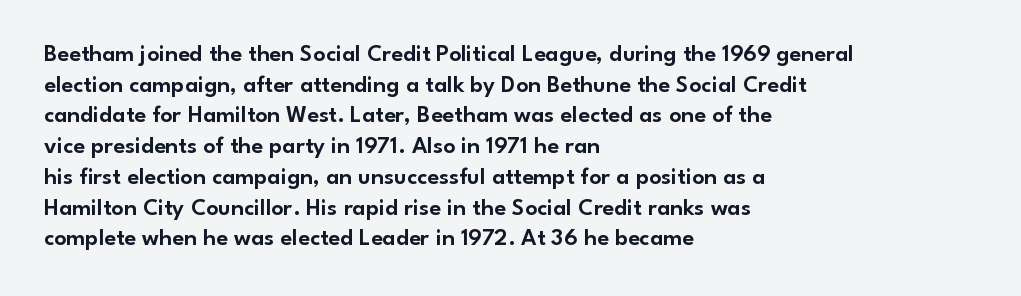
The image shows 24 px text type, upright; set left-aligned, normal line spacing (1.28x), normal letter spacing, not underlined.
